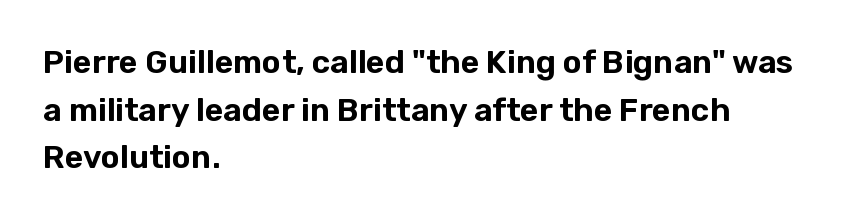
The image shows 32 px sans-serif type, upright; set left-aligned, normal line spacing (1.49x), normal letter spacing, not underlined; low stroke contrast and a medium x-height.
